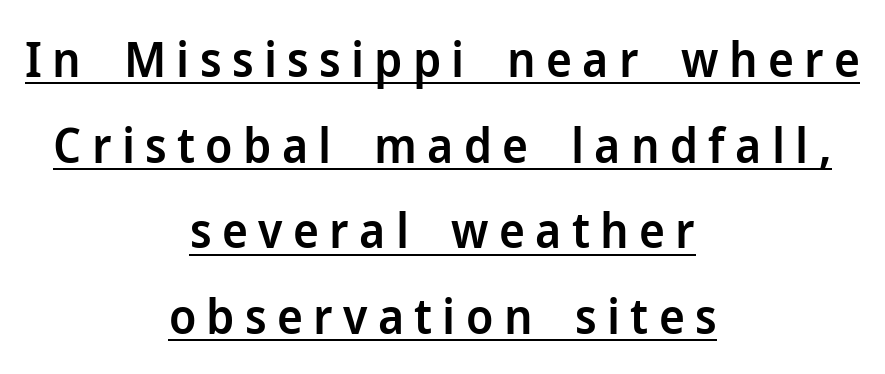
{"serif": "no", "italic": "no", "bold": "semi", "weight": "semibold", "width": "normal", "stroke_contrast": "low", "x_height": "medium", "monospaced": "no", "underline": "yes", "align": "center", "line_spacing_ratio": 1.75, "letter_spacing": "wide", "letter_spacing_em": 0.21, "glyph_px": 49}
